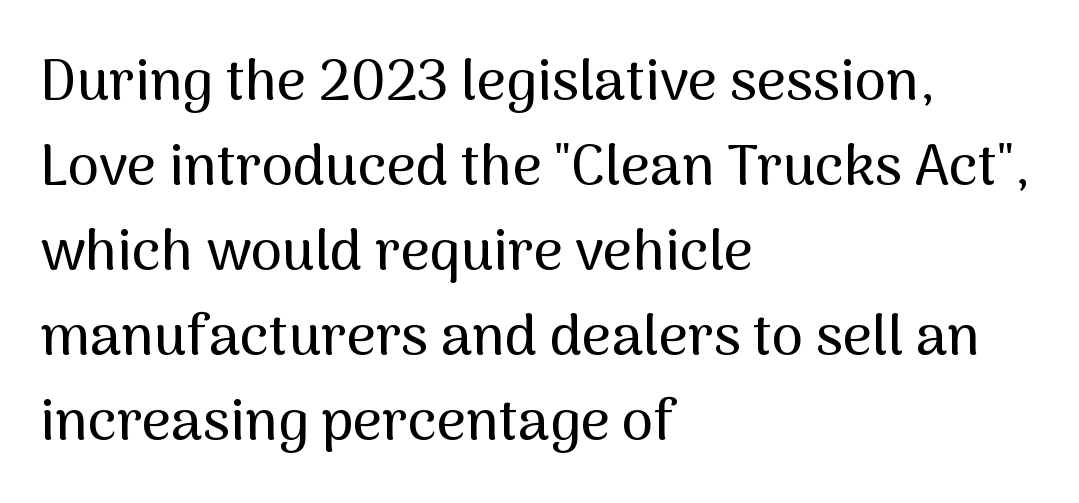
{"serif": "no", "italic": "no", "width": "normal", "stroke_contrast": "medium", "x_height": "medium", "monospaced": "no", "underline": "no", "align": "left", "line_spacing": "normal", "line_spacing_ratio": 1.49, "letter_spacing": "normal", "letter_spacing_em": 0.0, "glyph_px": 57}
